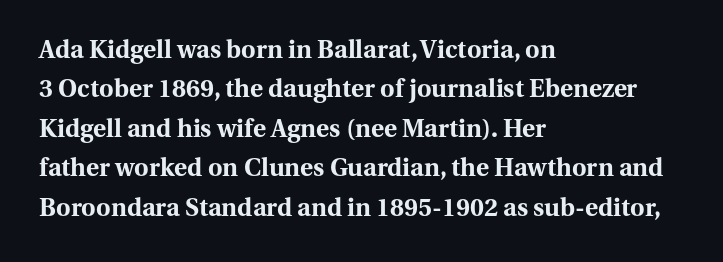
The image shows 25 px bold type, upright; set left-aligned, normal line spacing (1.58x), normal letter spacing, not underlined.
